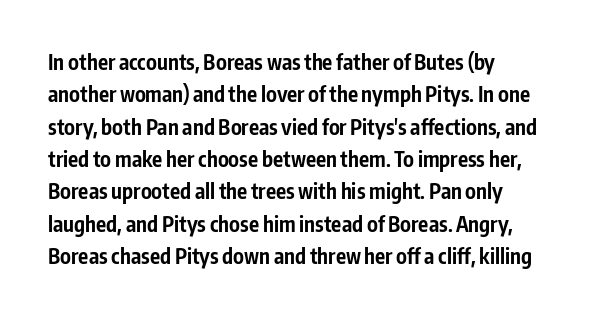
{"italic": "no", "bold": "yes", "underline": "no", "align": "left", "line_spacing": "normal", "line_spacing_ratio": 1.54, "letter_spacing": "normal", "letter_spacing_em": 0.0, "glyph_px": 21}
